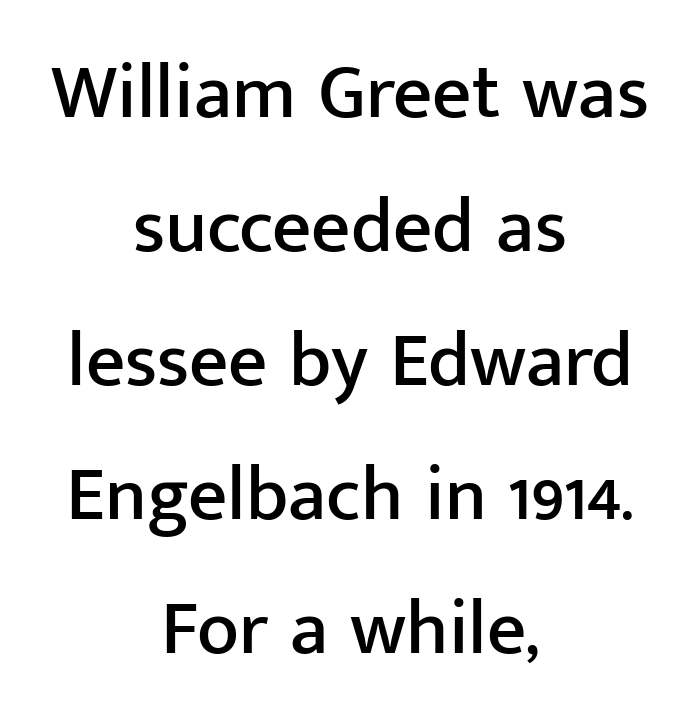
Q: Is the text italic (slanted)? A: No, it is upright.
Q: Is the typeface a serif or a sans-serif typeface? A: Sans-serif.
Q: Is the text underlined? A: No.
Q: How is the paragraph aligned? A: Centered.
Q: Is the spacing between letters normal or unusually wide? A: Normal.
Q: Width (condensed, normal, or wide)? A: Normal.
Q: Stroke contrast? A: Low.
Q: x-height? A: Medium.
Q: Monospaced? A: No.
